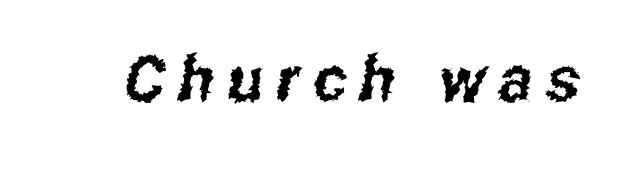
{"serif": "no", "width": "condensed", "stroke_contrast": "low", "x_height": "medium", "monospaced": "no", "underline": "no", "letter_spacing": "wide", "letter_spacing_em": 0.22, "glyph_px": 63}
